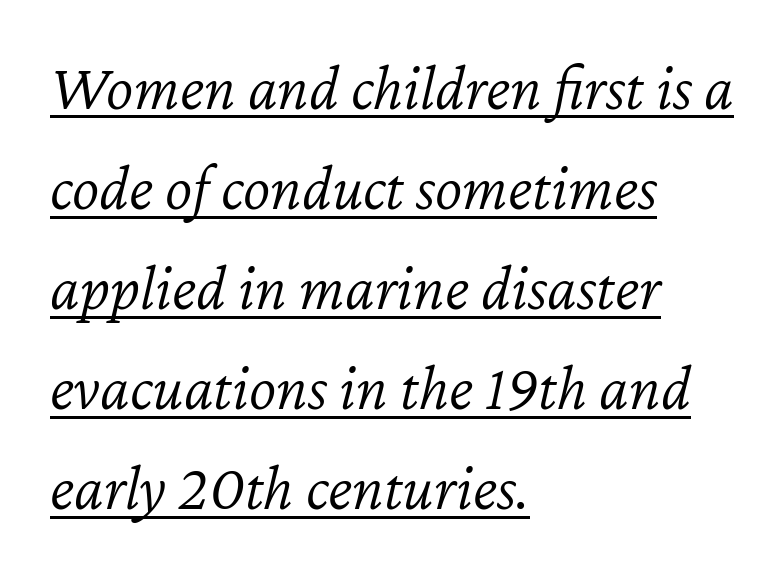
Compared with typical paragraphs, the rows here are spaced about the same. Nothing unusual about the tracking: characters are spaced as the font intends. The passage shown is underscored from start to finish. The passage shown leans; its letterforms are oblique. Each letter keeps its own natural width here, so spacing adapts to shape.
